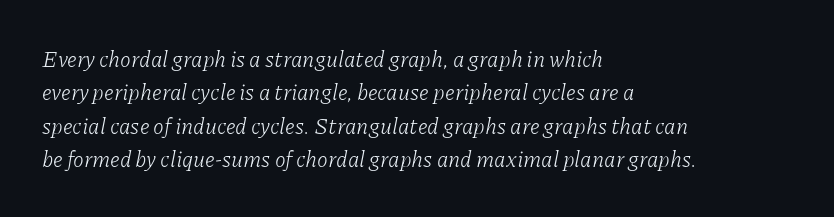
Only glyphs here, with clear space below each row. These lines keep a tight, regular rhythm from letter to letter. Rows of type keep a routine distance in the vertical direction. Summary of weight: not heavy and not bold.
